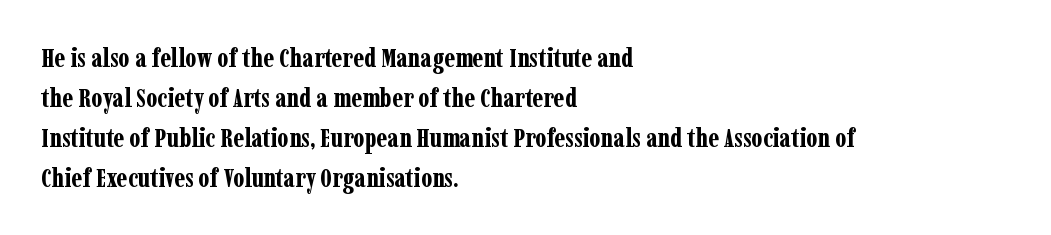
{"italic": "no", "bold": "yes", "underline": "no", "align": "left", "line_spacing": "normal", "line_spacing_ratio": 1.48, "letter_spacing": "normal", "letter_spacing_em": 0.0, "glyph_px": 27}
